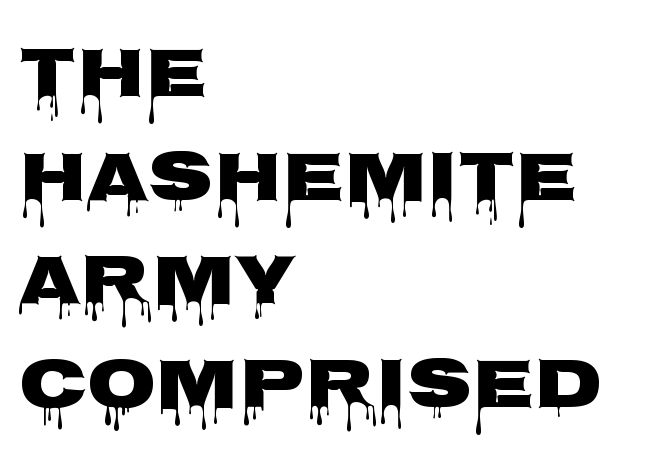
Q: Is the text bold? A: Yes.
Q: Is the text italic (slanted)? A: No, it is upright.
Q: Is the typeface a serif or a sans-serif typeface? A: Sans-serif.
Q: Is the text underlined? A: No.
Q: How is the paragraph aligned? A: Left-aligned.
Q: Is the spacing between letters normal or unusually wide? A: Normal.
Q: Is the spacing between lines tight, normal or loose? A: Normal.
Q: Width (condensed, normal, or wide)? A: Wide.
Q: Stroke contrast? A: Low.
Q: x-height? A: Large.
Q: Monospaced? A: No.
